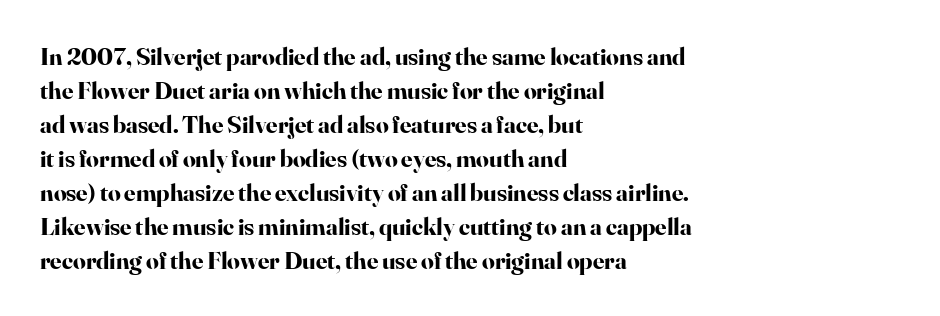
The image shows 25 px bold type, upright; set left-aligned, normal line spacing (1.36x), normal letter spacing, not underlined.
